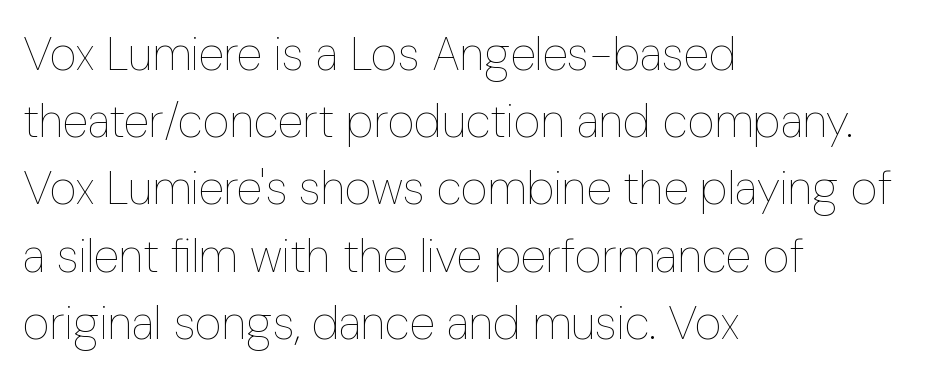
The typography opts for an upright posture over an oblique one. The designer left line spacing at the default. The horizontal fit of the characters is conventional and even. These lines are rendered in a variable-pitch font.
